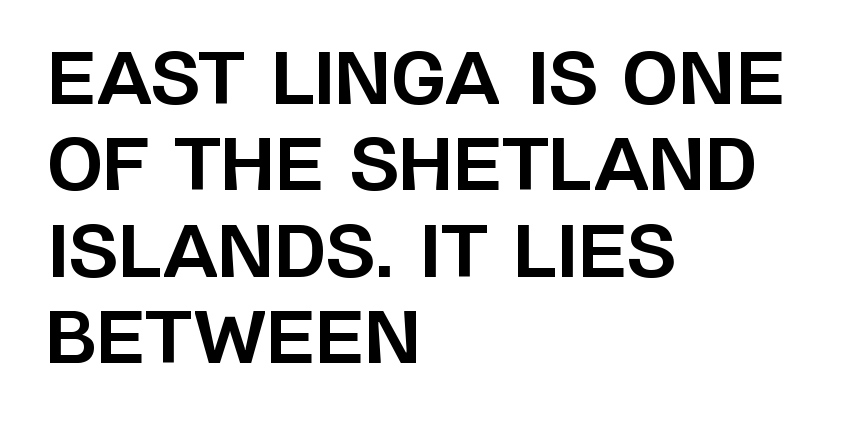
Nobody drew a line under any word here. Upright lettering throughout. Nothing sits at the stroke ends, so this counts as sans-serif. Does the copy run flush right? No — it runs flush left. This sample has the flowing, uneven cadence of proportional lettering.
